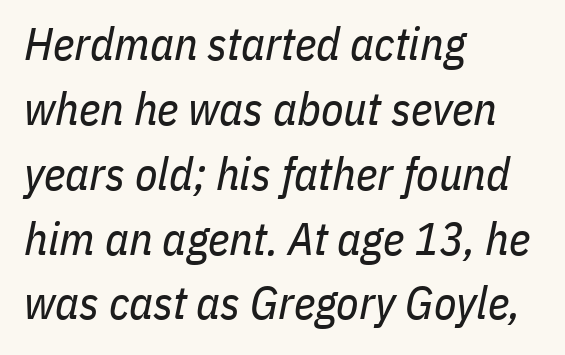
The image shows 46 px regular-weight, condensed type, italic (leaning right); set left-aligned, normal line spacing (1.41x), normal letter spacing, not underlined; low stroke contrast and a medium x-height.
